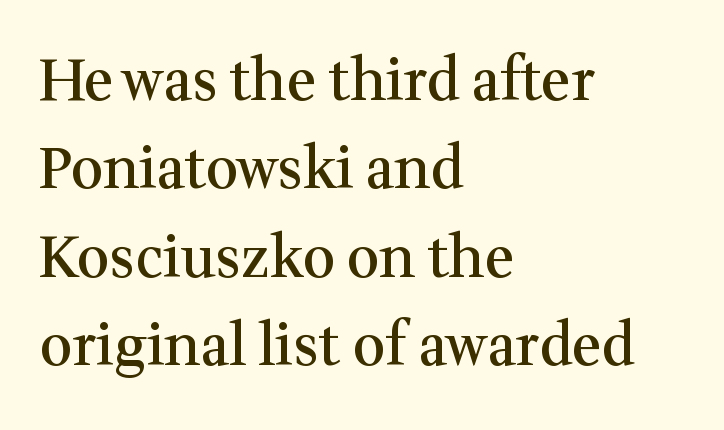
Q: Is the text bold? A: Semi-bold.
Q: Is the text italic (slanted)? A: No, it is upright.
Q: Is the typeface a serif or a sans-serif typeface? A: Serif.
Q: Is the text underlined? A: No.
Q: How is the paragraph aligned? A: Left-aligned.
Q: Is the spacing between letters normal or unusually wide? A: Normal.
Q: Is the spacing between lines tight, normal or loose? A: Normal.
Q: Width (condensed, normal, or wide)? A: Normal.
Q: Stroke contrast? A: Medium.
Q: x-height? A: Medium.
Q: Monospaced? A: No.
